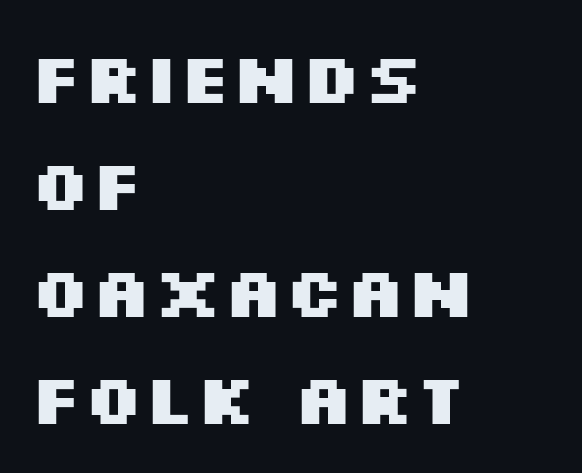
Q: Is the text bold? A: Yes.
Q: Is the text italic (slanted)? A: No, it is upright.
Q: Is the typeface a serif or a sans-serif typeface? A: Sans-serif.
Q: Is the text underlined? A: No.
Q: How is the paragraph aligned? A: Left-aligned.
Q: Is the spacing between letters normal or unusually wide? A: Normal.
Q: Is the spacing between lines tight, normal or loose? A: Normal.
Q: Width (condensed, normal, or wide)? A: Wide.
Q: Stroke contrast? A: Medium.
Q: x-height? A: Large.
Q: Monospaced? A: No.
